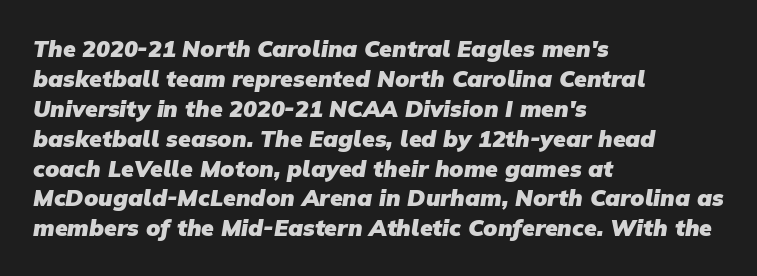
{"bold": "yes", "underline": "no", "align": "left", "line_spacing": "normal", "line_spacing_ratio": 1.3, "letter_spacing": "normal", "letter_spacing_em": 0.0, "glyph_px": 23}
